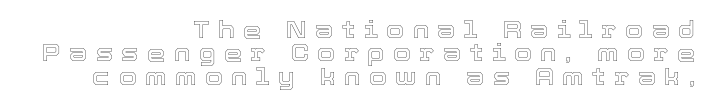
{"italic": "no", "underline": "no", "align": "right", "line_spacing": "tight", "line_spacing_ratio": 1.02, "letter_spacing": "wide", "letter_spacing_em": 0.37, "glyph_px": 23}
